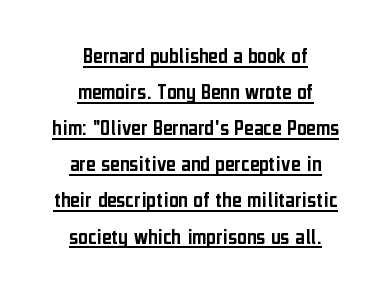
{"italic": "no", "underline": "yes", "align": "center", "line_spacing": "normal", "line_spacing_ratio": 1.57, "letter_spacing": "normal", "letter_spacing_em": 0.0, "glyph_px": 23}
